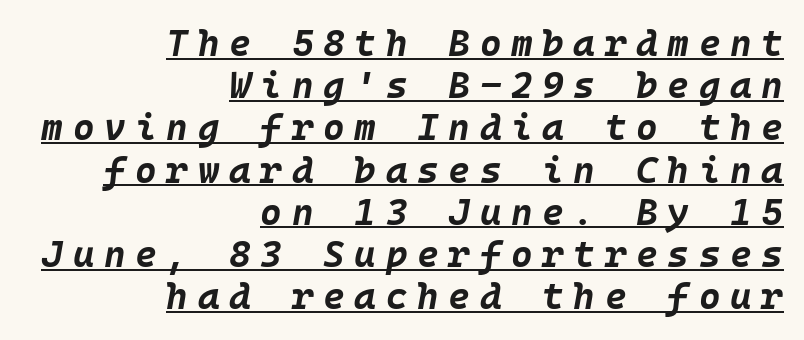
Short and long lines alike share a common ending point at right. You can see a thin bar hugging the bottom of the glyphs. Does the weight exceed regular? Yes, all the way to bold. Spacing between characters has been opened up far beyond the box default.
